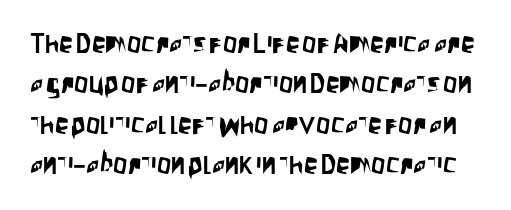
{"serif": "no", "italic": "no", "width": "condensed", "stroke_contrast": "low", "x_height": "large", "monospaced": "no", "underline": "no", "line_spacing": "normal", "line_spacing_ratio": 1.44, "letter_spacing": "normal", "letter_spacing_em": 0.0, "glyph_px": 28}
